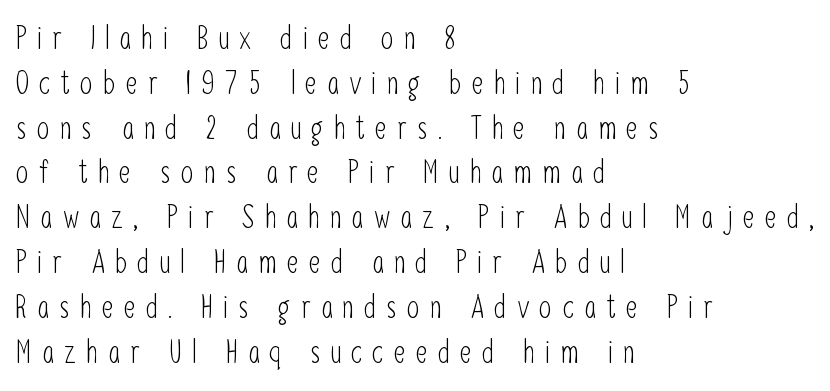
Alignment: flush left. Check where the strokes stop: nothing finishes them off — pure sans. Italic? Not at all — the glyphs are vertical. Tracking value appears strongly positive — letters spread wide. Each row of text sits above clean, open space. Bold? No — there's no thickening of the strokes.
